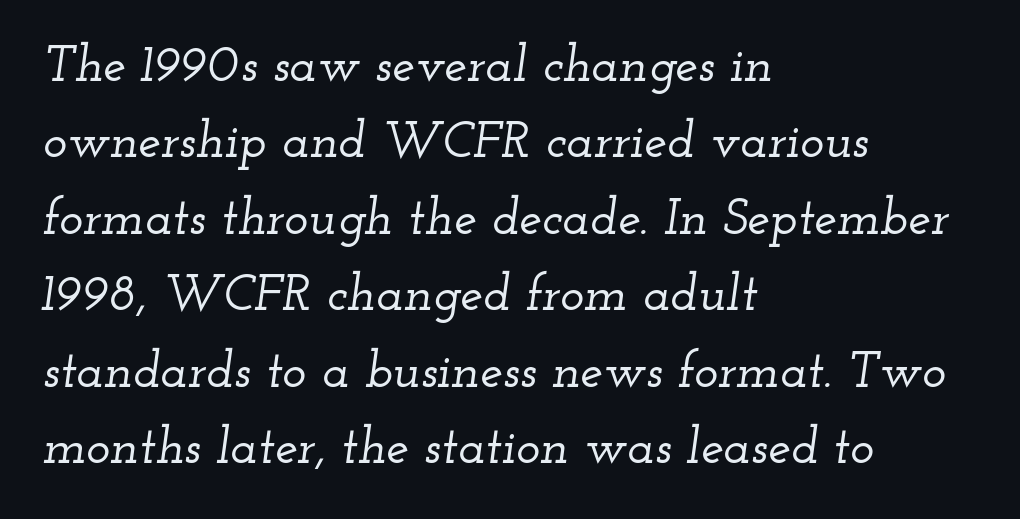
The image shows 51 px wide serif type, italic (leaning right); set left-aligned, normal line spacing (1.5x), normal letter spacing, not underlined; low stroke contrast and a small x-height.
